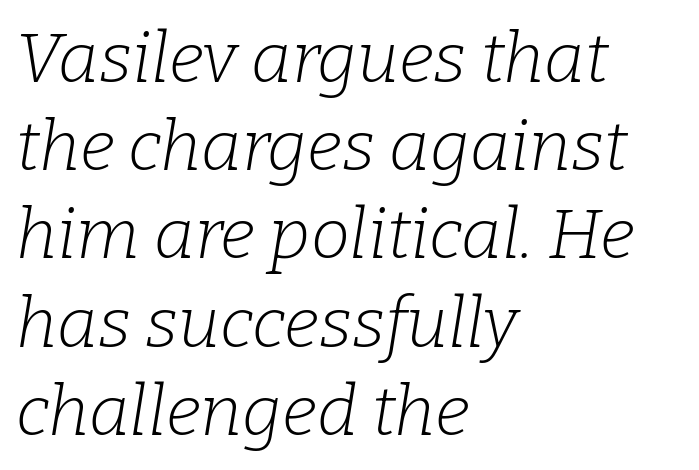
The image shows 70 px light serif type, italic (leaning right); set left-aligned, normal line spacing (1.26x), normal letter spacing, not underlined; low stroke contrast and a medium x-height.
